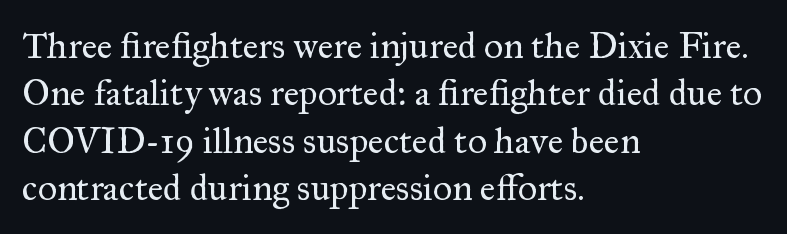
{"serif": "yes", "italic": "no", "bold": "no", "weight": "regular", "width": "normal", "stroke_contrast": "medium", "x_height": "small", "monospaced": "no", "underline": "no", "align": "left", "line_spacing": "normal", "line_spacing_ratio": 1.28, "letter_spacing": "normal", "letter_spacing_em": 0.0, "glyph_px": 37}
